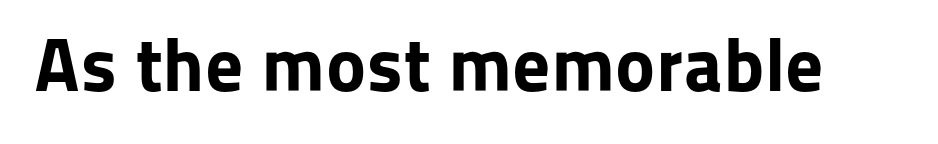
The image shows 76 px bold sans-serif type, upright; set normal letter spacing, not underlined; low stroke contrast and a medium x-height.
